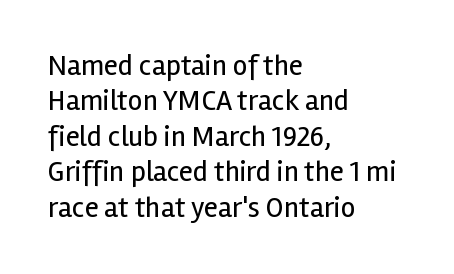
{"serif": "no", "italic": "no", "bold": "no", "weight": "regular", "width": "normal", "x_height": "medium", "monospaced": "no", "underline": "no", "align": "left", "line_spacing_ratio": 1.22, "letter_spacing": "normal", "letter_spacing_em": 0.0, "glyph_px": 29}
